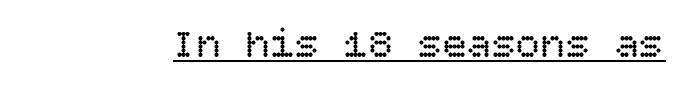
{"italic": "no", "bold": "no", "weight": "regular", "width": "normal", "stroke_contrast": "low", "x_height": "large", "underline": "yes", "letter_spacing": "normal", "letter_spacing_em": 0.0, "glyph_px": 41}
